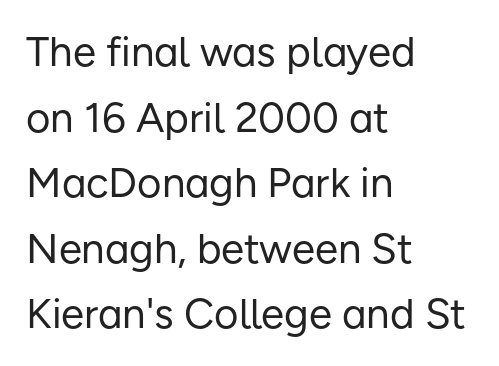
{"serif": "no", "italic": "no", "bold": "no", "weight": "regular", "width": "normal", "stroke_contrast": "low", "x_height": "medium", "monospaced": "no", "underline": "no", "align": "left", "line_spacing": "normal", "line_spacing_ratio": 1.56, "letter_spacing": "normal", "letter_spacing_em": 0.0, "glyph_px": 42}
